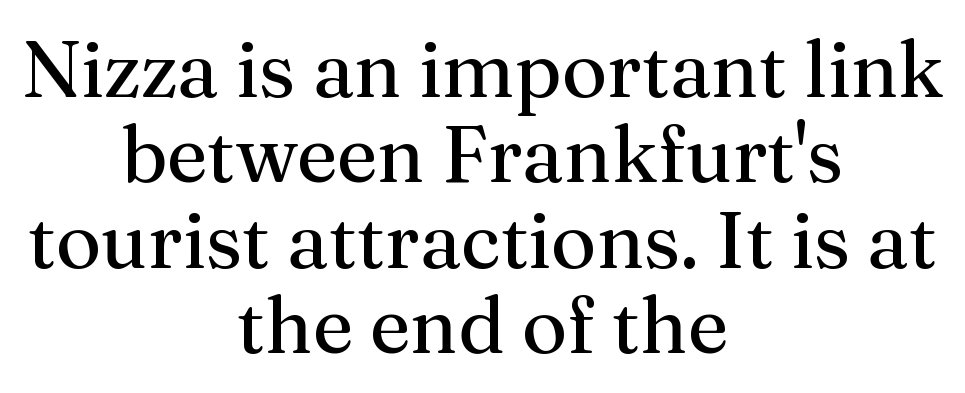
The image shows 79 px regular-weight serif type, upright; set centered, tight line spacing (1.08x), normal letter spacing, not underlined; medium stroke contrast and a medium x-height.
